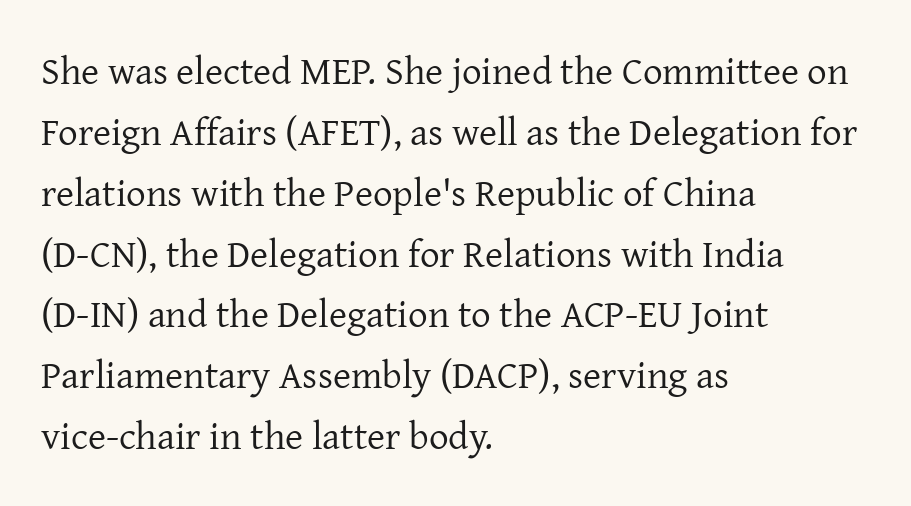
Q: Is the text bold? A: No.
Q: Is the text italic (slanted)? A: No, it is upright.
Q: Is the typeface a serif or a sans-serif typeface? A: Serif.
Q: Is the text underlined? A: No.
Q: How is the paragraph aligned? A: Left-aligned.
Q: Is the spacing between letters normal or unusually wide? A: Normal.
Q: Is the spacing between lines tight, normal or loose? A: Normal.
Q: Width (condensed, normal, or wide)? A: Normal.
Q: Stroke contrast? A: Low.
Q: x-height? A: Medium.
Q: Monospaced? A: No.
